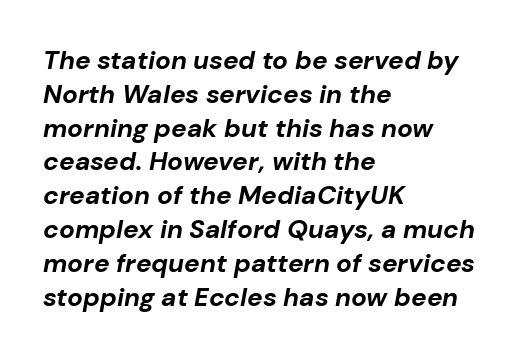
The image shows 26 px bold type, italic (leaning right); set left-aligned, normal line spacing (1.3x), normal letter spacing, not underlined.
